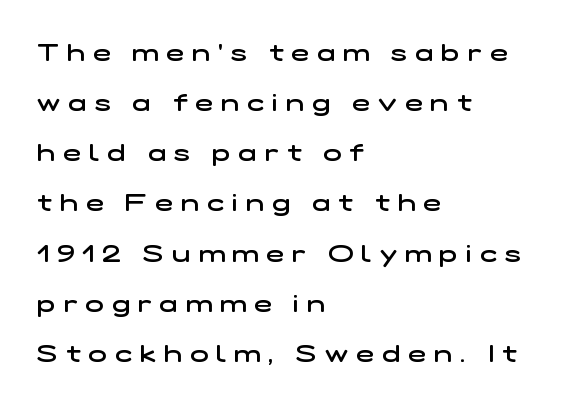
Lines of text with bare space underneath. The space between consecutive lines is lavish. Bold? Not quite — semibold, heavier than regular but stopping short. How are the letters spaced? Widely, with obvious added tracking. All the whitespace from short lines collects on the right.
